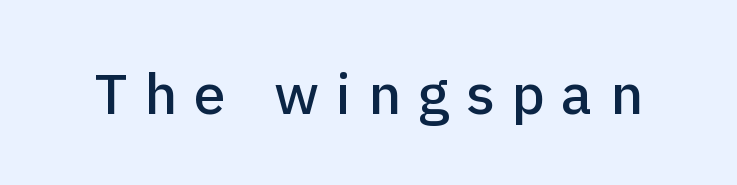
Students, note that the glyphs here are deliberately spaced far apart. Examine the stroke ends and you'll find no serifs. Think of a printed novel: that variable character pitch is what you see here. Clear beneath every line of the passage. Ordinary non-slanted type is in use.
